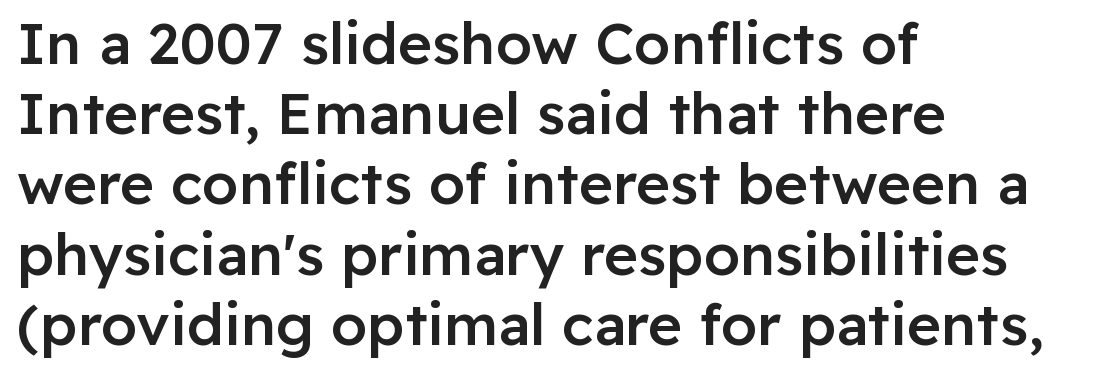
The image shows 58 px semibold sans-serif type, upright; set left-aligned, line spacing 1.21x, normal letter spacing, not underlined; low stroke contrast and a medium x-height.
